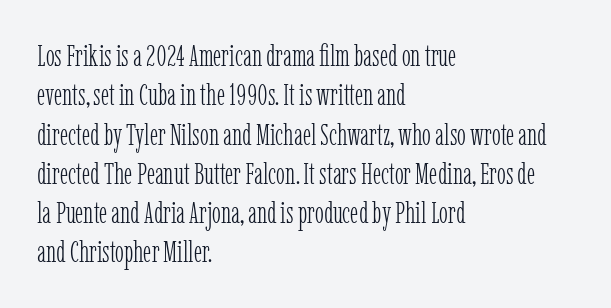
{"serif": "yes", "italic": "no", "bold": "no", "weight": "light", "width": "condensed", "stroke_contrast": "low", "x_height": "medium", "monospaced": "no", "underline": "no", "align": "left", "line_spacing": "normal", "line_spacing_ratio": 1.31, "letter_spacing": "normal", "letter_spacing_em": 0.0, "glyph_px": 30}
